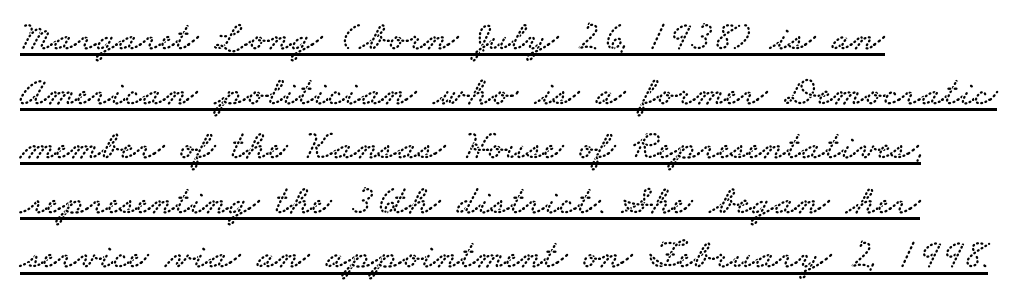
The image shows 42 px wide serif type; set left-aligned, normal line spacing (1.3x), normal letter spacing, underlined; low stroke contrast and a small x-height.
